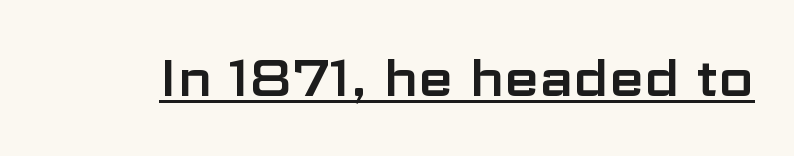
{"serif": "no", "italic": "no", "width": "wide", "stroke_contrast": "low", "x_height": "medium", "monospaced": "no", "underline": "yes", "letter_spacing": "normal", "letter_spacing_em": 0.0, "glyph_px": 51}
